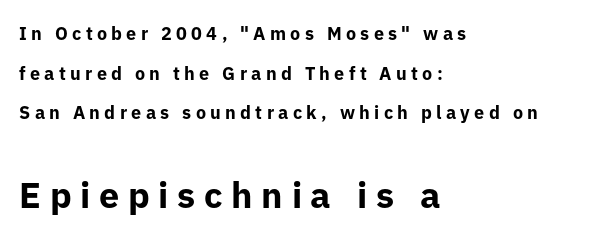
Descenders hang freely into open space. The gaps between neighbouring characters are conspicuously large. The letters in the lower block stand taller than those in the block above. Weight check: bold — yes, fully. Do the letters lean? They stand straight.
